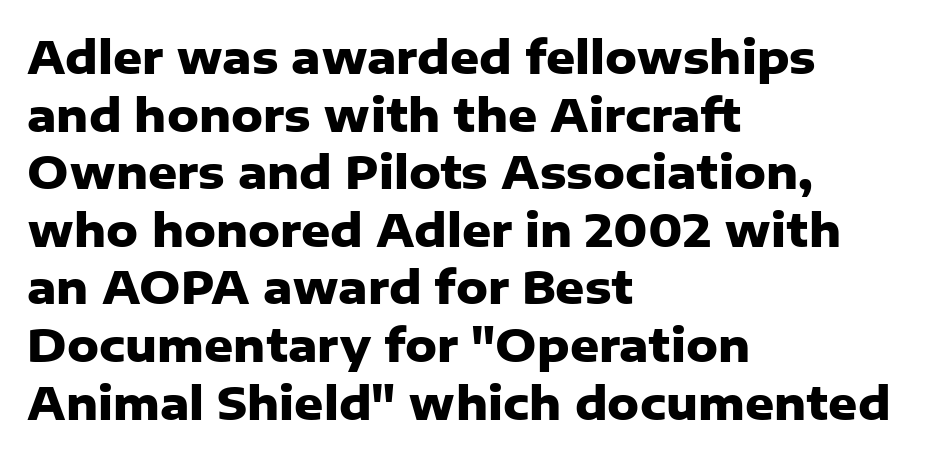
{"serif": "no", "italic": "no", "bold": "yes", "weight": "heavy", "width": "normal", "stroke_contrast": "low", "x_height": "medium", "monospaced": "no", "underline": "no", "align": "left", "line_spacing": "normal", "line_spacing_ratio": 1.28, "letter_spacing": "normal", "letter_spacing_em": 0.0, "glyph_px": 45}
